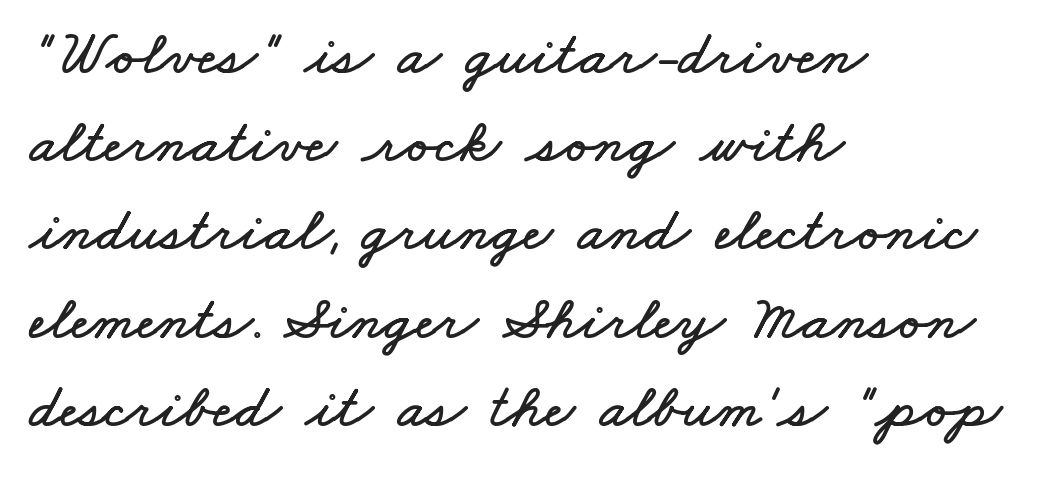
A typesetter would call this proportional, since set widths differ per character. Is the letter spacing exaggerated? No — it looks like the ordinary default. The rows are spaced the way most documents space them. A bare baseline throughout the passage. Left-aligned paragraph, ragged on the right.
